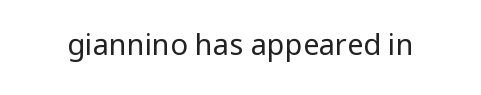
Notice how the stems are strictly vertical — no italics here. This is not heavy type; no bold has been used. The specimen omits any rule beneath the text block's lines. In terms of letterform style, serifs are entirely absent. Is this a fixed-width face? No — the glyphs have proportional, varying widths. No extra tracking has been applied to these lines.
